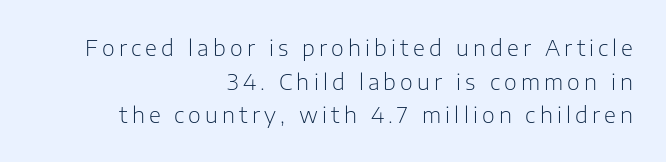
The letters stand upright; this is a roman face. Right-aligned paragraph, ragged on the left. Weight: regular or lighter. Type without underlining.
